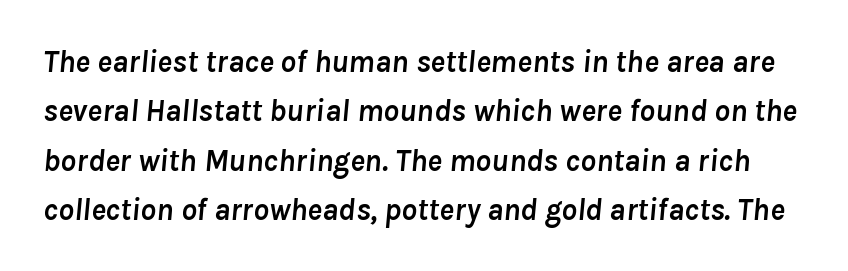
Q: Is the text bold? A: Yes.
Q: Is the text italic (slanted)? A: Yes, it leans right by about 8 degrees.
Q: Is the text underlined? A: No.
Q: Is the spacing between letters normal or unusually wide? A: Normal.
Q: Is the spacing between lines tight, normal or loose? A: Normal.
Q: Width (condensed, normal, or wide)? A: Normal.
Q: Stroke contrast? A: Low.
Q: x-height? A: Medium.
Q: Monospaced? A: No.
